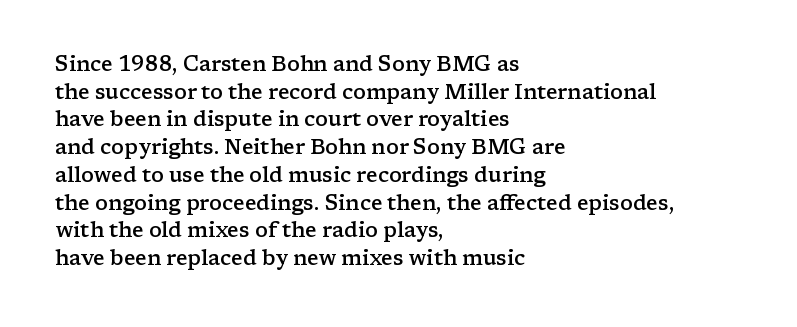
{"italic": "no", "bold": "semi", "underline": "no", "align": "left", "line_spacing": "normal", "line_spacing_ratio": 1.32, "letter_spacing": "normal", "letter_spacing_em": 0.0, "glyph_px": 21}
